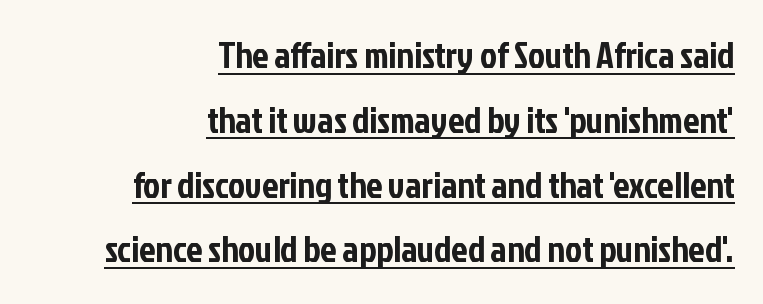
The image shows 36 px condensed sans-serif type, upright; set right-aligned, line spacing 1.8x, normal letter spacing, underlined; low stroke contrast and a medium x-height.
